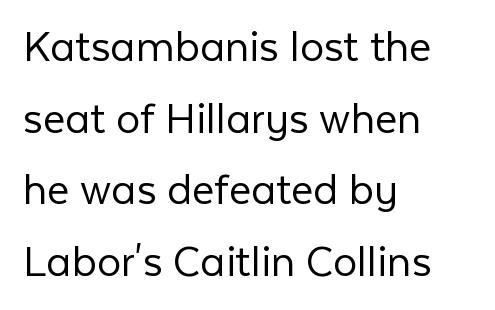
Q: Is the text bold? A: No.
Q: Is the text italic (slanted)? A: No, it is upright.
Q: Is the typeface a serif or a sans-serif typeface? A: Sans-serif.
Q: Is the text underlined? A: No.
Q: How is the paragraph aligned? A: Left-aligned.
Q: Is the spacing between letters normal or unusually wide? A: Normal.
Q: Is the spacing between lines tight, normal or loose? A: Normal.
Q: Width (condensed, normal, or wide)? A: Normal.
Q: Stroke contrast? A: Low.
Q: x-height? A: Medium.
Q: Monospaced? A: No.
